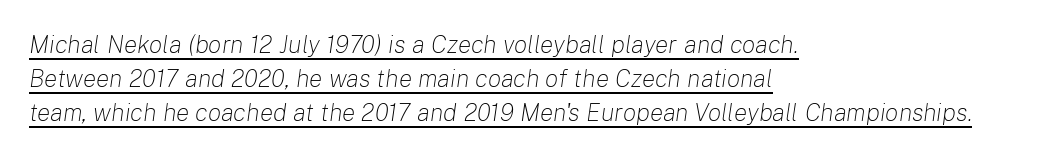
Q: Is the text bold? A: No.
Q: Is the text italic (slanted)? A: Yes, it leans right by about 8 degrees.
Q: Is the text underlined? A: Yes.
Q: How is the paragraph aligned? A: Left-aligned.
Q: Is the spacing between letters normal or unusually wide? A: Normal.
Q: Is the spacing between lines tight, normal or loose? A: Normal.
